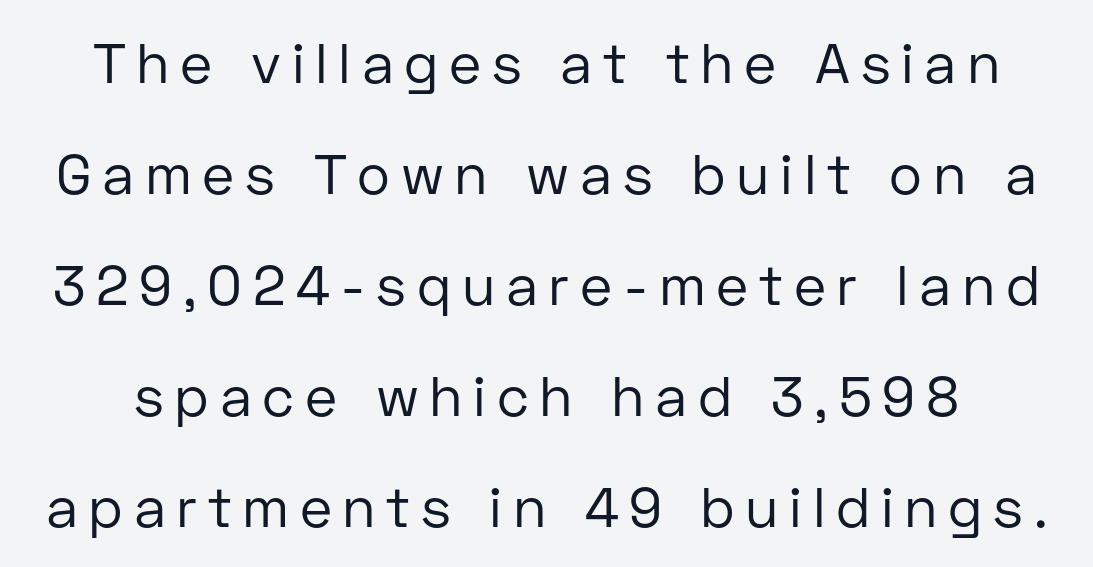
Q: Is the text bold? A: No.
Q: Is the text italic (slanted)? A: No, it is upright.
Q: Is the typeface a serif or a sans-serif typeface? A: Sans-serif.
Q: Is the text underlined? A: No.
Q: Is the spacing between lines tight, normal or loose? A: Loose.
Q: Width (condensed, normal, or wide)? A: Normal.
Q: Stroke contrast? A: Low.
Q: x-height? A: Medium.
Q: Monospaced? A: No.
